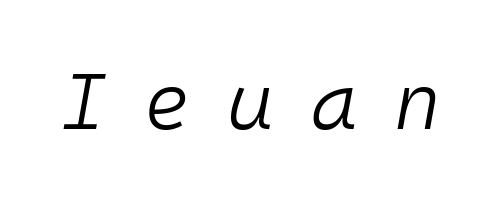
Q: Is the text bold? A: No.
Q: Is the text italic (slanted)? A: Yes, it leans right by about 10 degrees.
Q: Is the text underlined? A: No.
Q: Is the spacing between letters normal or unusually wide? A: Unusually wide.
Q: Width (condensed, normal, or wide)? A: Normal.
Q: Stroke contrast? A: Low.
Q: x-height? A: Medium.
Q: Monospaced? A: Yes.
